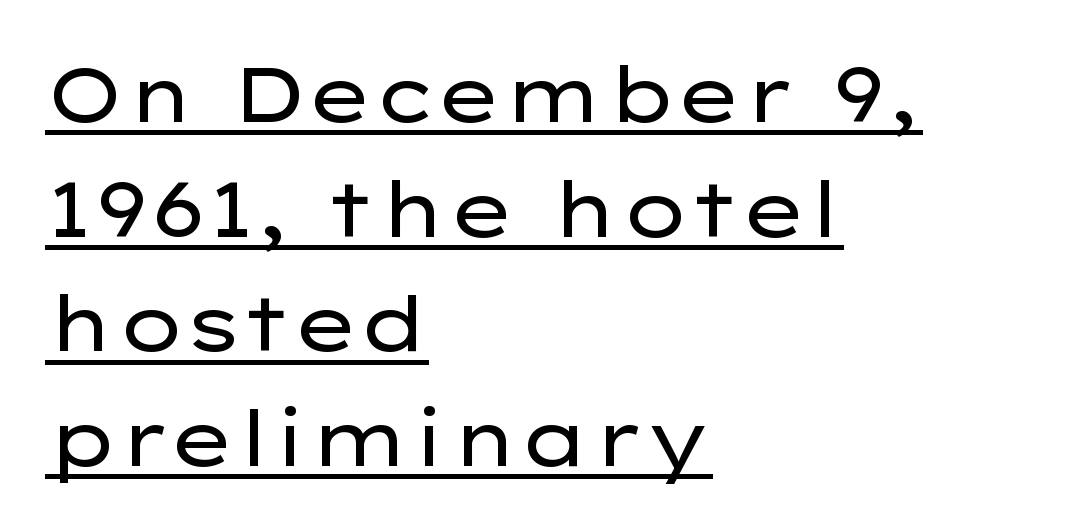
Q: Is the text bold? A: No.
Q: Is the text italic (slanted)? A: No, it is upright.
Q: Is the typeface a serif or a sans-serif typeface? A: Sans-serif.
Q: Is the text underlined? A: Yes.
Q: How is the paragraph aligned? A: Left-aligned.
Q: Is the spacing between letters normal or unusually wide? A: Normal.
Q: Is the spacing between lines tight, normal or loose? A: Normal.
Q: Width (condensed, normal, or wide)? A: Wide.
Q: Stroke contrast? A: Low.
Q: x-height? A: Medium.
Q: Monospaced? A: No.
